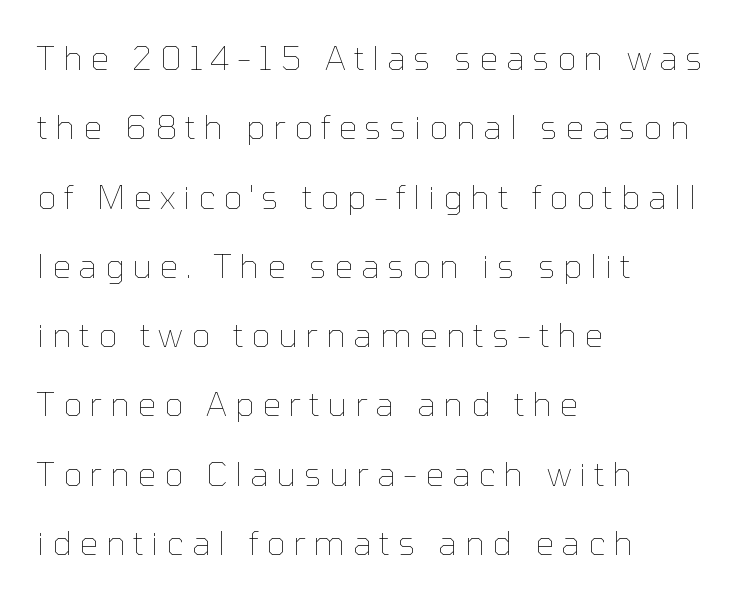
{"italic": "no", "bold": "no", "weight": "thin", "width": "normal", "stroke_contrast": "low", "x_height": "medium", "monospaced": "no", "underline": "no", "align": "left", "line_spacing": "loose", "line_spacing_ratio": 2.1, "letter_spacing": "wide", "letter_spacing_em": 0.24, "glyph_px": 33}
